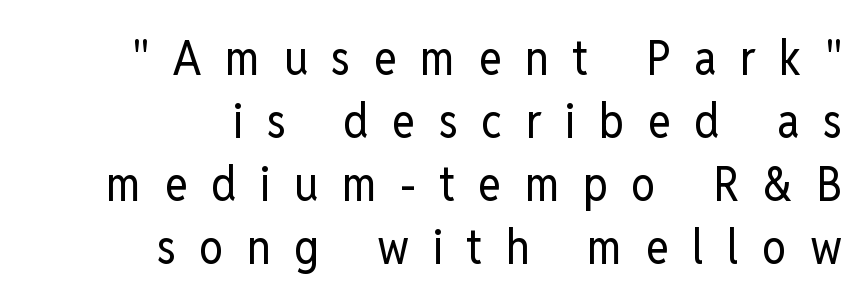
Q: Is the text bold? A: No.
Q: Is the text italic (slanted)? A: No, it is upright.
Q: Is the typeface a serif or a sans-serif typeface? A: Sans-serif.
Q: Is the text underlined? A: No.
Q: How is the paragraph aligned? A: Right-aligned.
Q: Is the spacing between letters normal or unusually wide? A: Unusually wide.
Q: Is the spacing between lines tight, normal or loose? A: Normal.
Q: Width (condensed, normal, or wide)? A: Condensed.
Q: Stroke contrast? A: Low.
Q: x-height? A: Medium.
Q: Monospaced? A: No.
